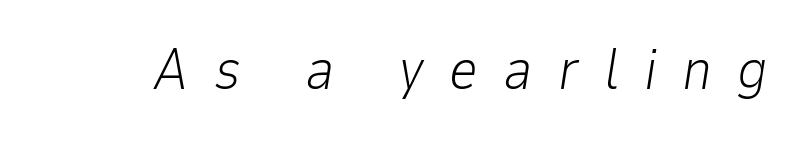
{"italic": "yes", "lean": "right", "slant_degrees": 9, "bold": "no", "weight": "light", "width": "normal", "stroke_contrast": "low", "x_height": "medium", "monospaced": "no", "underline": "no", "letter_spacing": "wide", "letter_spacing_em": 0.44, "glyph_px": 57}
